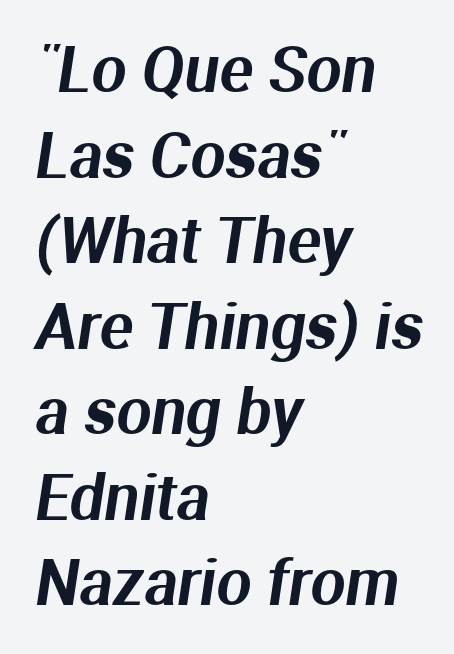
In terms of letterspacing, this is plain default setting. Regarding leading, the lines here are spaced in the standard way. Here the designer chose a conventional face with non-uniform glyph widths. Bare-footed words on every line. Which margin do the lines hug? The left one — the right edge is uneven.
